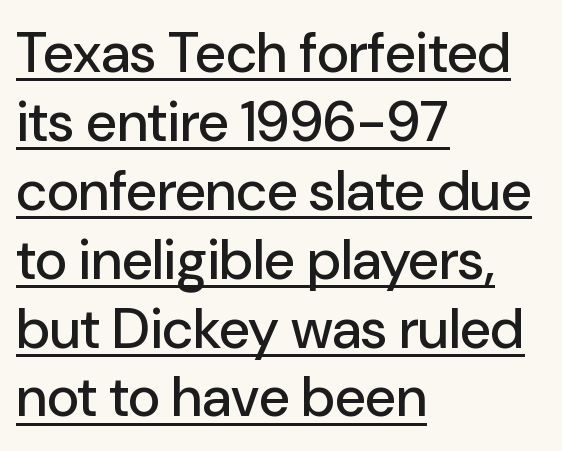
Words appear dense and cohesive because spacing is normal. Serif or sans? Sans — the stroke terminals are bare. The rendering uses natural spacing where letterforms have individual widths. Style check: upright. Where is the straight margin? On the left.
